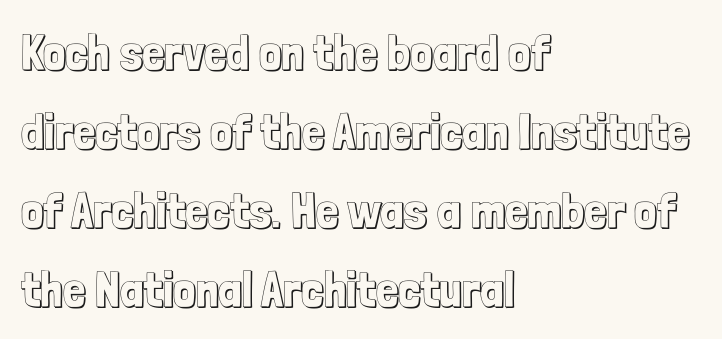
The passage shown is typed in a proportional face where columns would drift. Each word holds together tightly as a unit, with standard inter-letter gaps. Reading down the block, your eye returns to a fixed left position each line. The axis of the letterforms is exactly vertical. Each new line begins a customary step beneath the previous one. The passage shown is not underscored anywhere.
